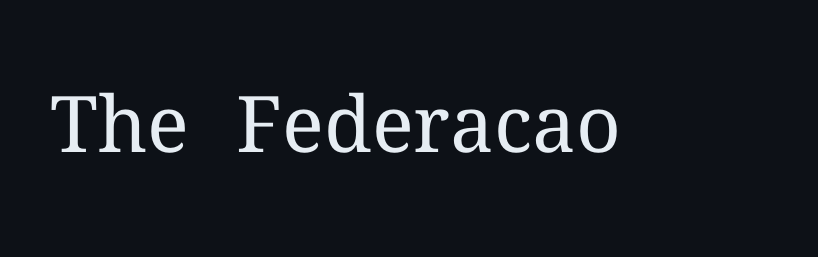
Q: Is the text bold? A: No.
Q: Is the text italic (slanted)? A: No, it is upright.
Q: Is the typeface a serif or a sans-serif typeface? A: Serif.
Q: Is the text underlined? A: No.
Q: Is the spacing between letters normal or unusually wide? A: Normal.
Q: Width (condensed, normal, or wide)? A: Normal.
Q: Stroke contrast? A: Medium.
Q: x-height? A: Medium.
Q: Monospaced? A: No.
